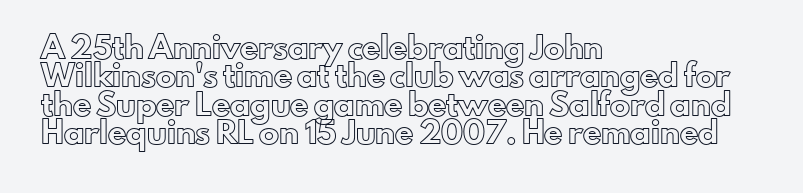
{"italic": "no", "underline": "no", "align": "left", "line_spacing": "normal", "line_spacing_ratio": 1.42, "letter_spacing": "normal", "letter_spacing_em": 0.0, "glyph_px": 20}
